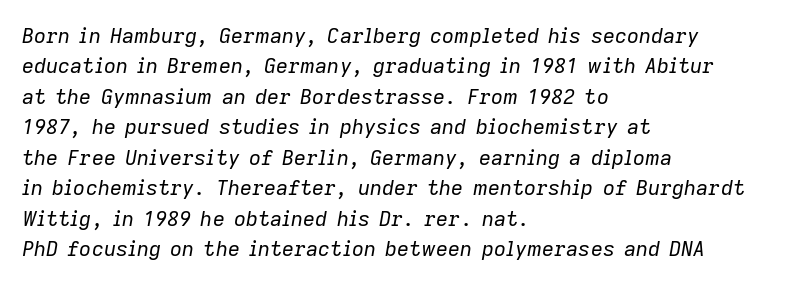
{"italic": "yes", "lean": "right", "slant_degrees": 9, "bold": "no", "underline": "no", "align": "left", "line_spacing": "normal", "line_spacing_ratio": 1.45, "letter_spacing": "normal", "letter_spacing_em": 0.0, "glyph_px": 21}
